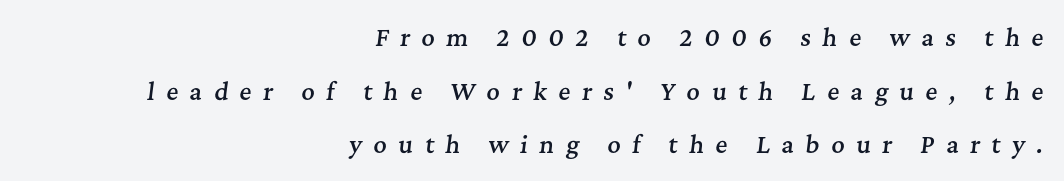
{"italic": "yes", "lean": "right", "slant_degrees": 7, "bold": "semi", "underline": "no", "align": "right", "line_spacing": "loose", "line_spacing_ratio": 2.33, "letter_spacing": "wide", "letter_spacing_em": 0.5, "glyph_px": 23}
